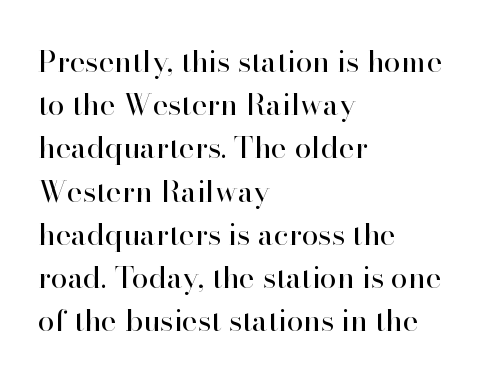
{"serif": "yes", "italic": "no", "bold": "no", "weight": "regular", "width": "normal", "stroke_contrast": "high", "x_height": "small", "monospaced": "no", "underline": "no", "align": "left", "line_spacing": "normal", "line_spacing_ratio": 1.44, "letter_spacing": "normal", "letter_spacing_em": 0.0, "glyph_px": 30}
